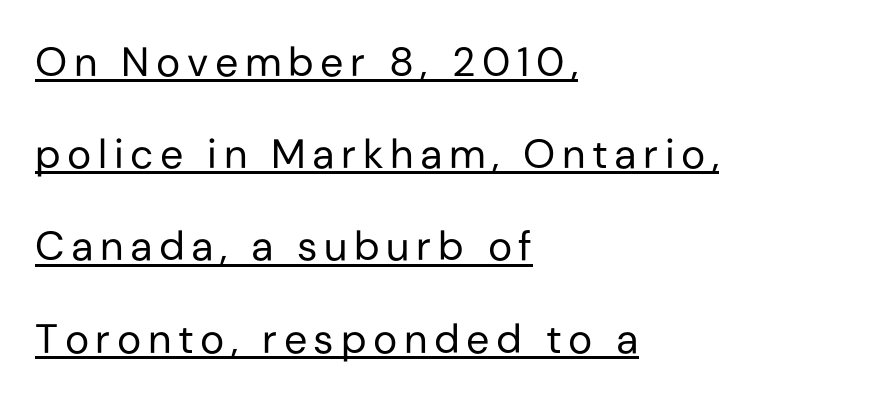
Q: Is the text bold? A: No.
Q: Is the text italic (slanted)? A: No, it is upright.
Q: Is the typeface a serif or a sans-serif typeface? A: Sans-serif.
Q: Is the text underlined? A: Yes.
Q: How is the paragraph aligned? A: Left-aligned.
Q: Is the spacing between lines tight, normal or loose? A: Loose.
Q: Width (condensed, normal, or wide)? A: Normal.
Q: Stroke contrast? A: Low.
Q: x-height? A: Medium.
Q: Monospaced? A: No.
